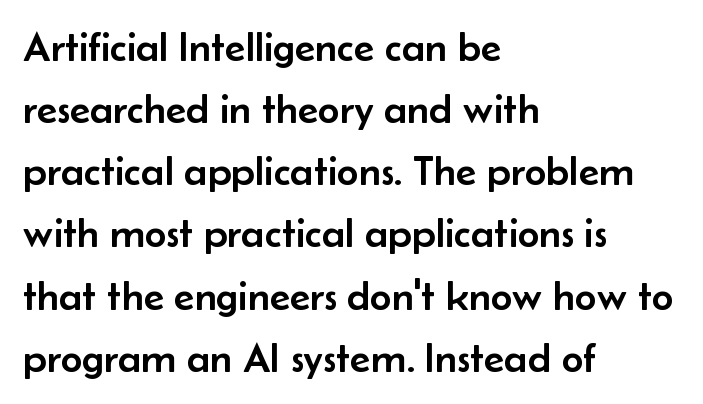
The image shows 42 px sans-serif type, upright; set left-aligned, normal line spacing (1.48x), normal letter spacing, not underlined; low stroke contrast and a small x-height.
